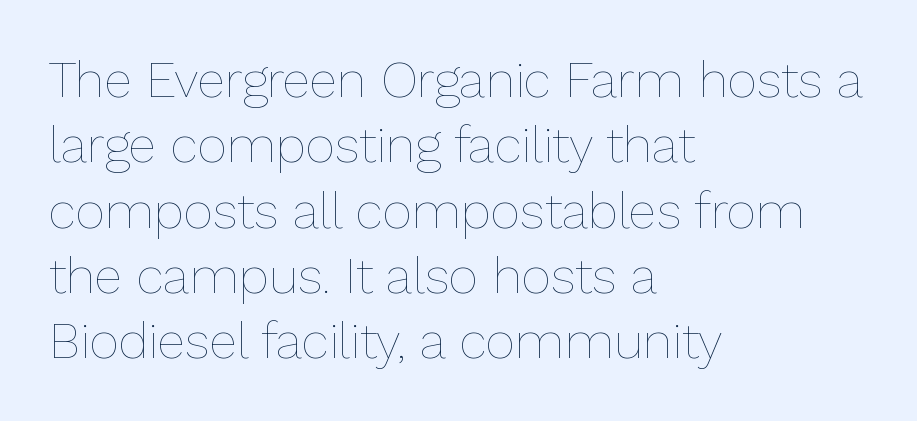
{"italic": "no", "bold": "no", "weight": "thin", "width": "normal", "stroke_contrast": "low", "x_height": "medium", "monospaced": "no", "underline": "no", "align": "left", "line_spacing": "normal", "line_spacing_ratio": 1.28, "letter_spacing": "normal", "letter_spacing_em": 0.0, "glyph_px": 51}
